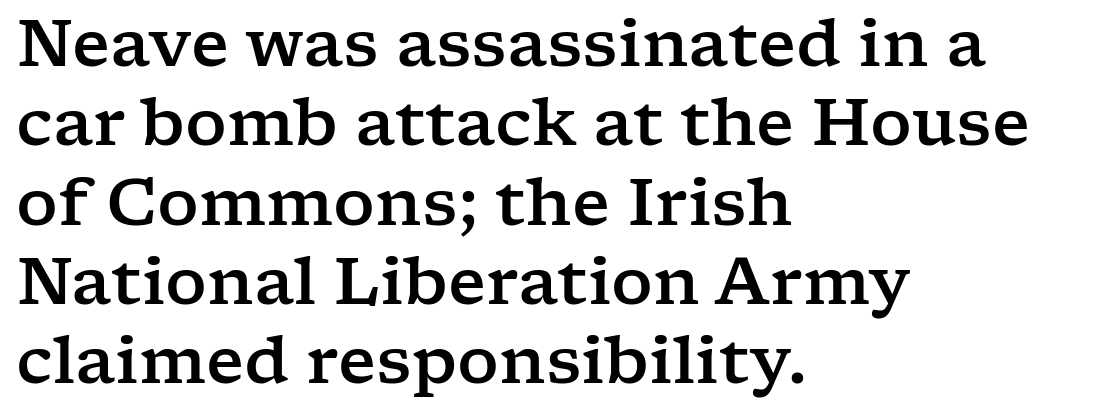
The image shows 65 px wide serif type, upright; set left-aligned, line spacing 1.22x, normal letter spacing, not underlined; low stroke contrast and a medium x-height.
